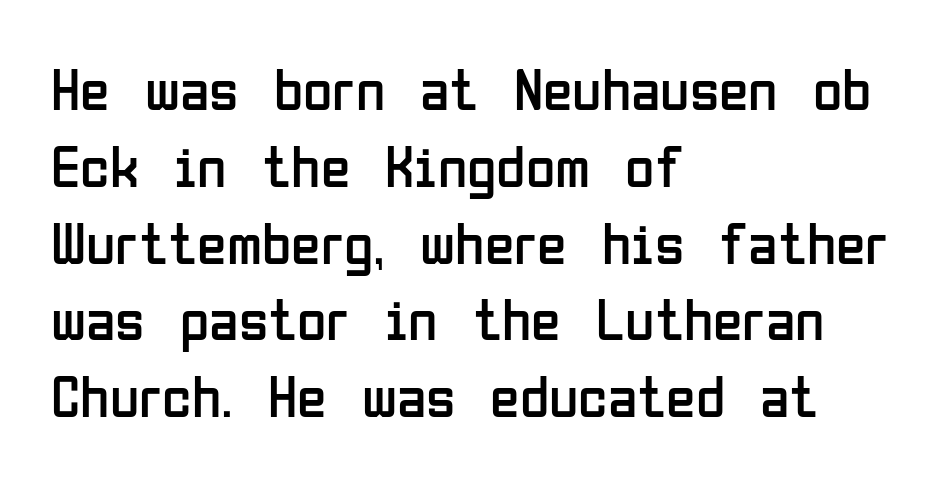
Q: Is the text bold? A: No.
Q: Is the text italic (slanted)? A: No, it is upright.
Q: Is the typeface a serif or a sans-serif typeface? A: Sans-serif.
Q: Is the text underlined? A: No.
Q: How is the paragraph aligned? A: Left-aligned.
Q: Is the spacing between letters normal or unusually wide? A: Normal.
Q: Is the spacing between lines tight, normal or loose? A: Normal.
Q: Width (condensed, normal, or wide)? A: Condensed.
Q: Stroke contrast? A: Low.
Q: x-height? A: Medium.
Q: Monospaced? A: No.
